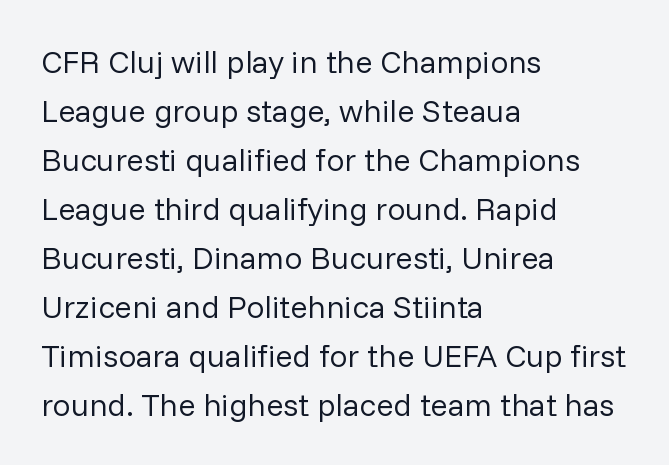
Think of a printed novel: that variable character pitch is what you see here. The specimen omits any rule beneath the text block's lines. What's the leading like? Ordinary, nothing unusual. A typesetter would call this zero additional tracking.
